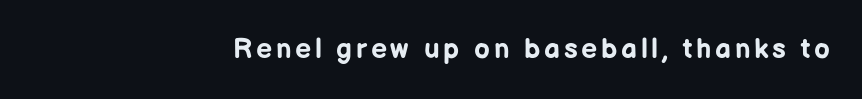
The image shows 28 px bold sans-serif type, upright; set right-aligned, not underlined; low stroke contrast and a medium x-height.
